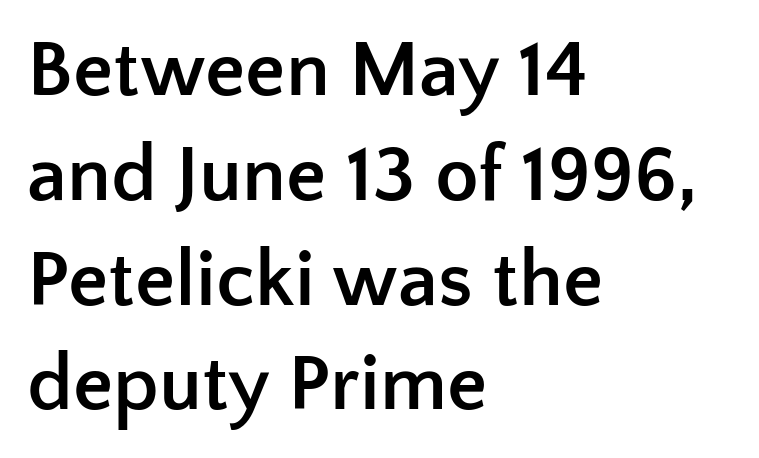
Q: Is the text bold? A: Yes.
Q: Is the text italic (slanted)? A: No, it is upright.
Q: Is the typeface a serif or a sans-serif typeface? A: Sans-serif.
Q: Is the text underlined? A: No.
Q: How is the paragraph aligned? A: Left-aligned.
Q: Is the spacing between letters normal or unusually wide? A: Normal.
Q: Is the spacing between lines tight, normal or loose? A: Normal.
Q: Width (condensed, normal, or wide)? A: Normal.
Q: Stroke contrast? A: Low.
Q: x-height? A: Medium.
Q: Monospaced? A: No.
